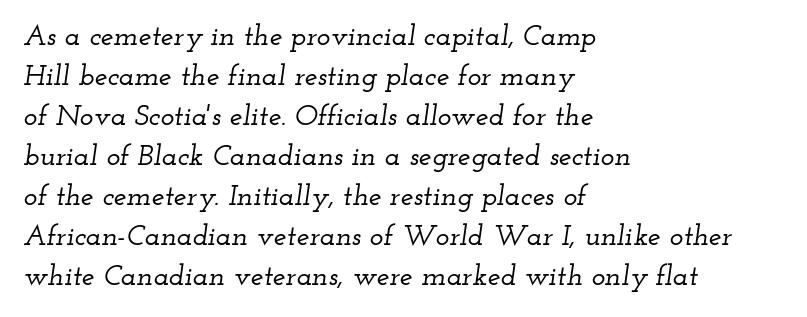
The image shows 29 px wide serif type, italic (leaning right); set left-aligned, normal line spacing (1.38x), normal letter spacing, not underlined; low stroke contrast and a small x-height.
